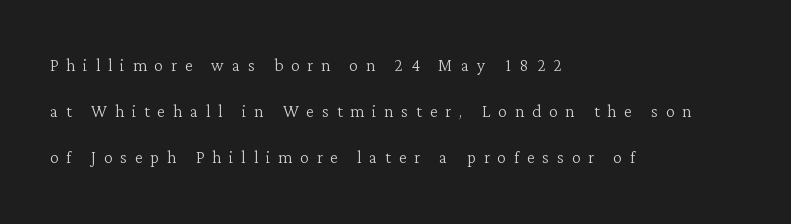
{"italic": "no", "bold": "no", "underline": "no", "align": "left", "line_spacing": "loose", "line_spacing_ratio": 2.09, "letter_spacing": "wide", "letter_spacing_em": 0.36, "glyph_px": 22}
